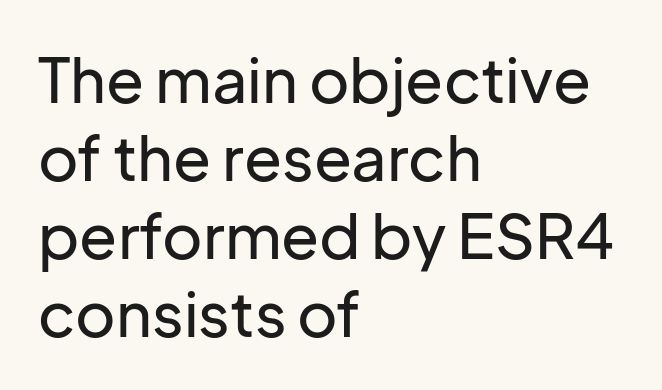
What stands out about the letter spacing? Nothing — it is the standard amount. Anything drawn beneath the words? Only blank space. The axis of the letterforms is exactly vertical. Are there feet on the stems? There aren't — it's a sans.
